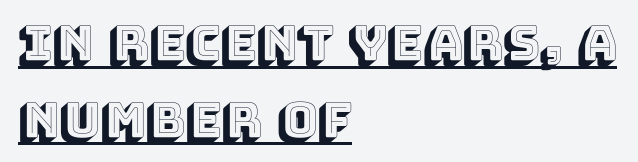
It's the straight-up-and-down kind of type. Inter-character spacing is left at the font's built-in metrics. Underlined type. Leftover space on each line is placed entirely after the last word.
